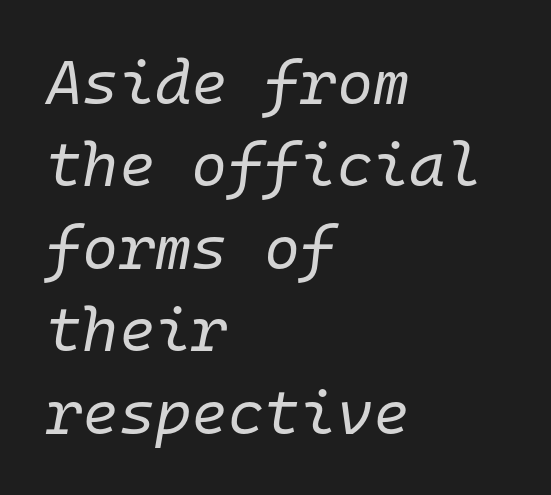
{"italic": "yes", "lean": "right", "slant_degrees": 10, "bold": "no", "weight": "regular", "width": "normal", "stroke_contrast": "low", "x_height": "medium", "monospaced": "yes", "underline": "no", "align": "left", "line_spacing": "normal", "line_spacing_ratio": 1.33, "letter_spacing": "normal", "letter_spacing_em": 0.0, "glyph_px": 62}
